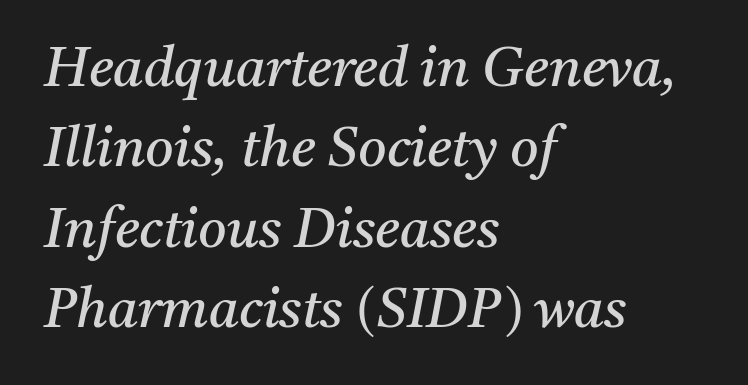
The typeface has the unassuming heft of standard copy or less. The tracking reads as untouched default to a designer's eye. Vertical spacing — default. Is this a sans? No — the strokes have serifs. Just letters on the line, the space beneath them empty. The passage shown is typed in a proportional face where columns would drift.
